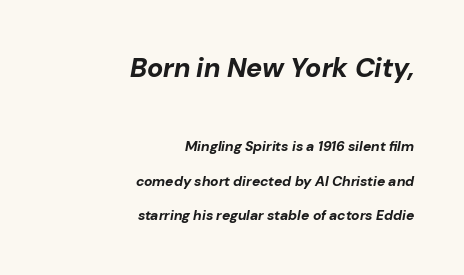
The lettering tilts uniformly, giving the passage an italic look. This layout puts the oversized block above and the modest block below. Heavy, bold letterforms. A typesetter would call this leading open, well beyond the default.
